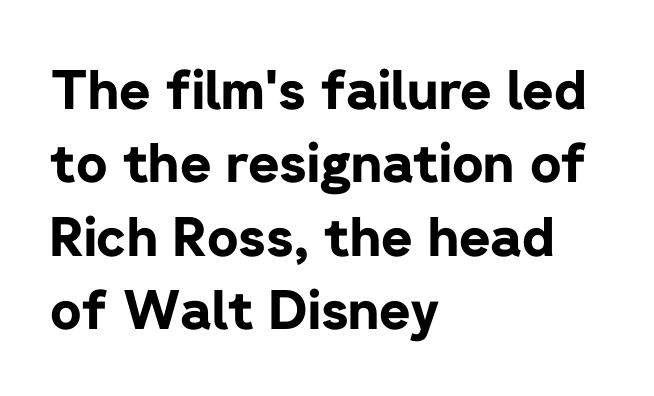
The image shows 54 px bold sans-serif type, upright; set left-aligned, normal line spacing (1.36x), normal letter spacing, not underlined; low stroke contrast and a medium x-height.
